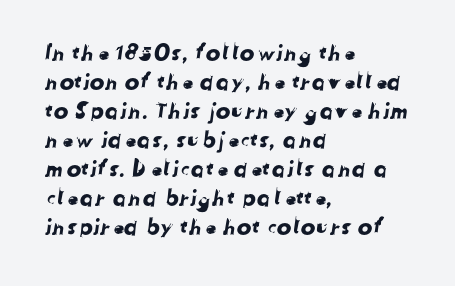
Q: Is the text underlined? A: No.
Q: How is the paragraph aligned? A: Left-aligned.
Q: Is the spacing between letters normal or unusually wide? A: Normal.
Q: Is the spacing between lines tight, normal or loose? A: Normal.
